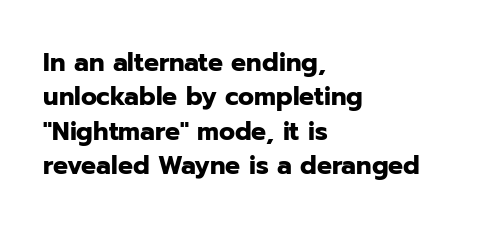
Q: Is the text bold? A: Yes.
Q: Is the text italic (slanted)? A: No, it is upright.
Q: Is the text underlined? A: No.
Q: How is the paragraph aligned? A: Left-aligned.
Q: Is the spacing between letters normal or unusually wide? A: Normal.
Q: Is the spacing between lines tight, normal or loose? A: Normal.
